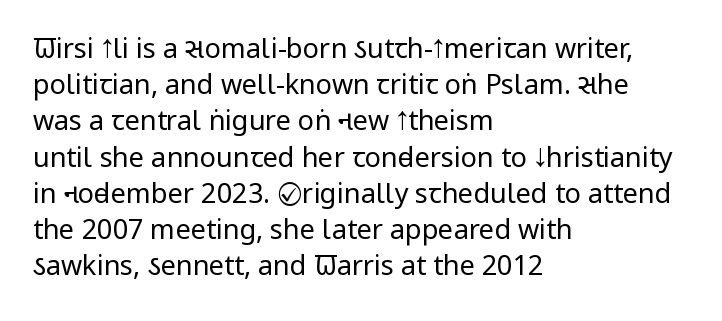
The strokes carry an ordinary text weight at most. Teacher's note: observe the even left margin — that is flush-left alignment. The lines sit at an ordinary, default distance from one another. Does extra space separate the letters? No, they use regular spacing. Posture: vertical. The specimen omits any rule beneath the text block's lines.
